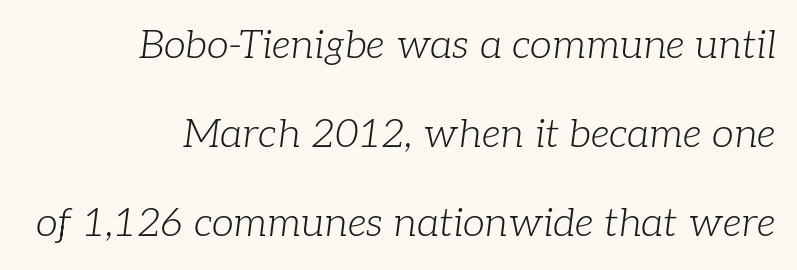
Is the type heavy? It reads as light-to-regular instead. Typographically, this falls in the serif category. Each letter keeps its own natural width here, so spacing adapts to shape. Is the block centered? No — it sits flush against the right margin. Beneath every word, the page is bare. Interline gaps are noticeably wide in this sample.
